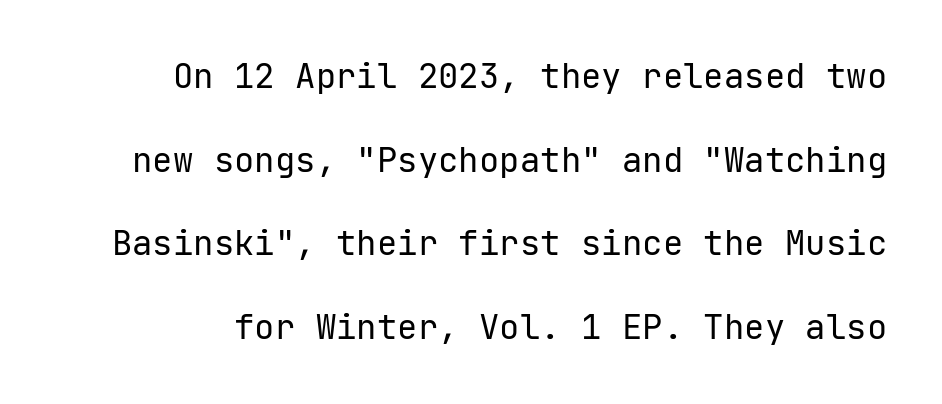
Q: Is the text bold? A: No.
Q: Is the text italic (slanted)? A: No, it is upright.
Q: Is the typeface a serif or a sans-serif typeface? A: Sans-serif.
Q: Is the text underlined? A: No.
Q: Is the spacing between letters normal or unusually wide? A: Normal.
Q: Is the spacing between lines tight, normal or loose? A: Loose.
Q: Width (condensed, normal, or wide)? A: Normal.
Q: Stroke contrast? A: Low.
Q: x-height? A: Medium.
Q: Monospaced? A: Yes.
